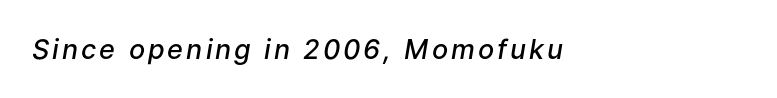
The zone under the glyphs is completely vacant. When letters slant like this, we call the style italic. I'd describe the lettering as semibold — firm but not a full bold. Every row of glyphs begins at an identical x-position on the left.
